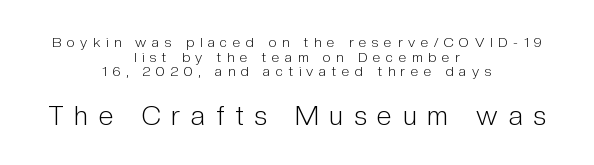
Q: Is the text bold? A: No.
Q: Is the text italic (slanted)? A: No, it is upright.
Q: Is the text underlined? A: No.
Q: How is the paragraph aligned? A: Centered.
Q: Is the spacing between letters normal or unusually wide? A: Unusually wide.
Q: Is the spacing between lines tight, normal or loose? A: Tight.
Q: Which block of text is set in a larger size, the first (top) or the second (bottom)? A: The second (bottom) one.
